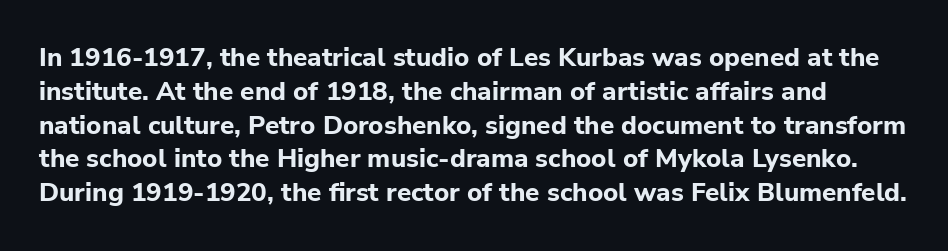
The image shows 26 px bold type, upright; set normal line spacing (1.3x), normal letter spacing, not underlined.
